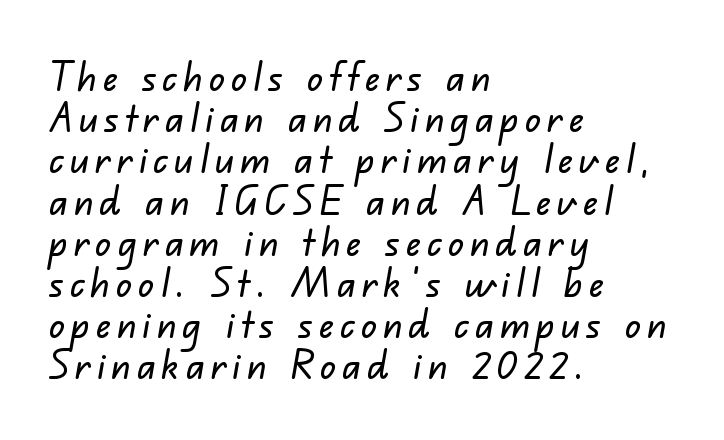
{"serif": "no", "width": "normal", "stroke_contrast": "low", "x_height": "small", "monospaced": "no", "underline": "no", "align": "left", "line_spacing": "tight", "line_spacing_ratio": 1.03, "glyph_px": 40}
